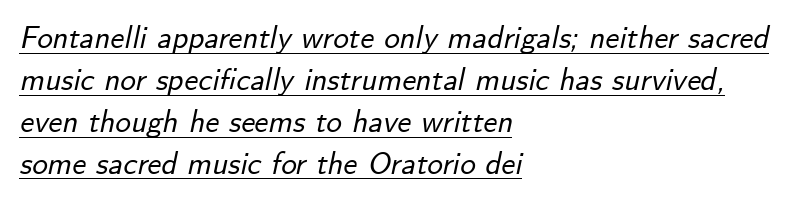
The image shows 31 px text type, italic (leaning right); set left-aligned, normal line spacing (1.35x), normal letter spacing, underlined; low stroke contrast and a small x-height.
